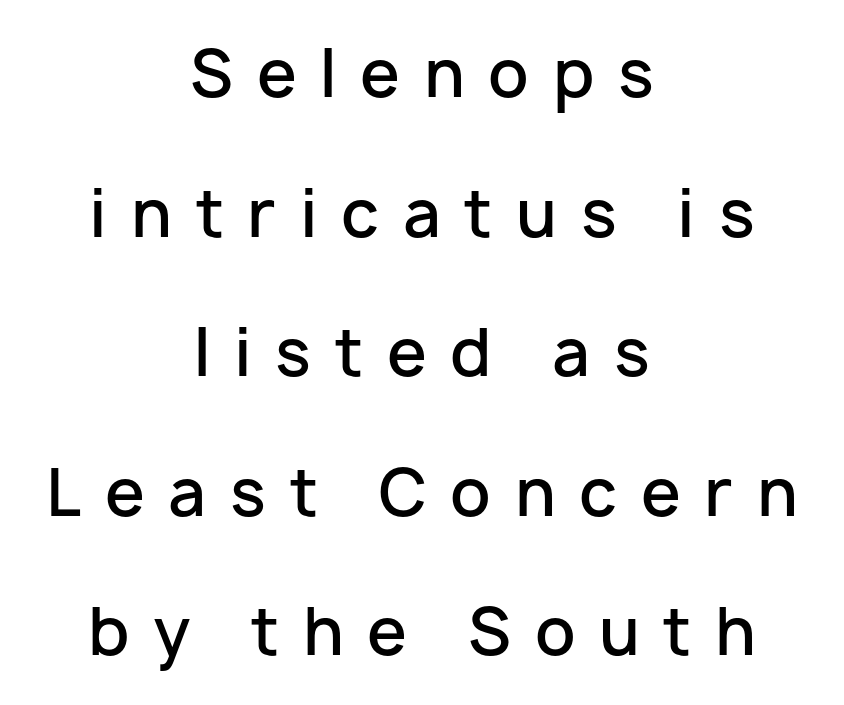
The image shows 64 px semibold sans-serif type, upright; set centered, loose line spacing (2.18x), unusually wide letter spacing (+0.37 em), not underlined; low stroke contrast and a medium x-height.
